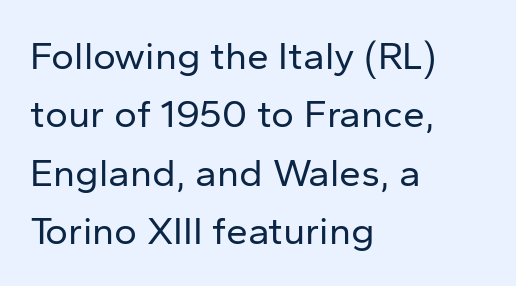
{"serif": "no", "italic": "no", "bold": "no", "weight": "regular", "width": "normal", "stroke_contrast": "low", "x_height": "medium", "monospaced": "no", "underline": "no", "align": "left", "line_spacing": "normal", "line_spacing_ratio": 1.5, "letter_spacing": "normal", "letter_spacing_em": 0.0, "glyph_px": 39}
